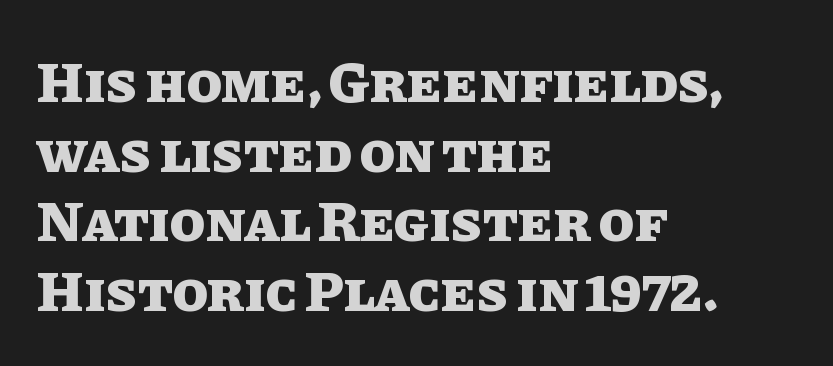
{"italic": "no", "bold": "yes", "weight": "heavy", "width": "normal", "stroke_contrast": "low", "x_height": "large", "monospaced": "no", "underline": "no", "align": "left", "line_spacing_ratio": 1.2, "letter_spacing": "normal", "letter_spacing_em": 0.0, "glyph_px": 58}
